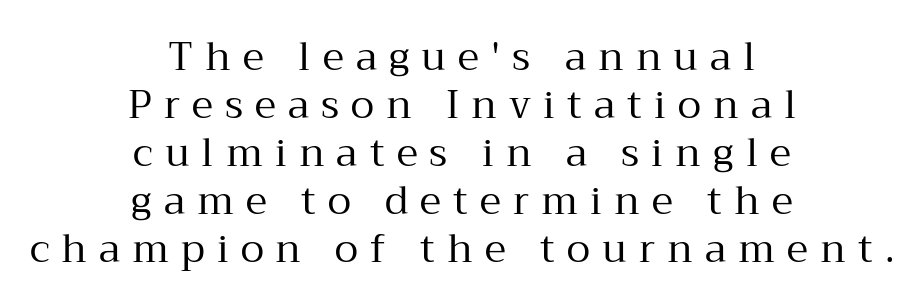
The image shows 39 px regular-weight serif type, upright; set centered, line spacing 1.23x, unusually wide letter spacing (+0.31 em), not underlined; medium stroke contrast and a medium x-height.
